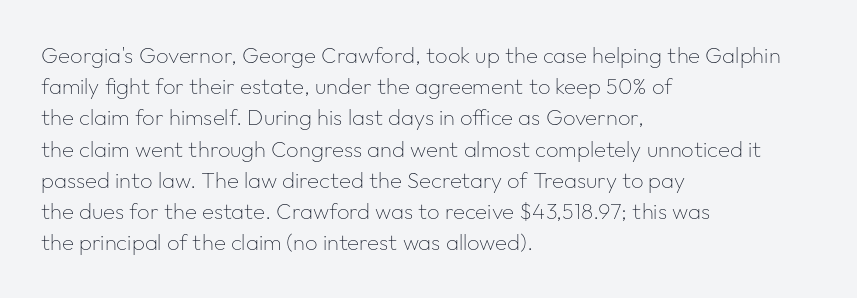
The image shows 22 px text type, upright; set left-aligned, normal line spacing (1.42x), normal letter spacing, not underlined.
